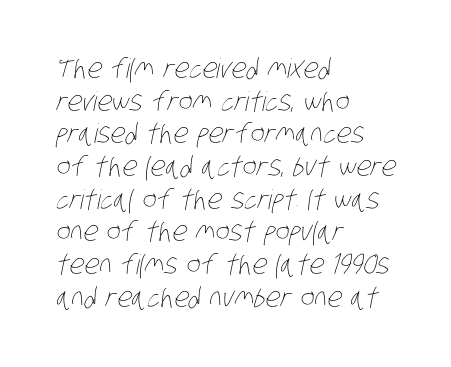
These glyphs show unthickened strokes, regular width or finer. The glyphs are unaccompanied by any horizontal stroke below them. The horizontal fit of the characters is conventional and even. The rendering anchors every line to the left-hand side.
